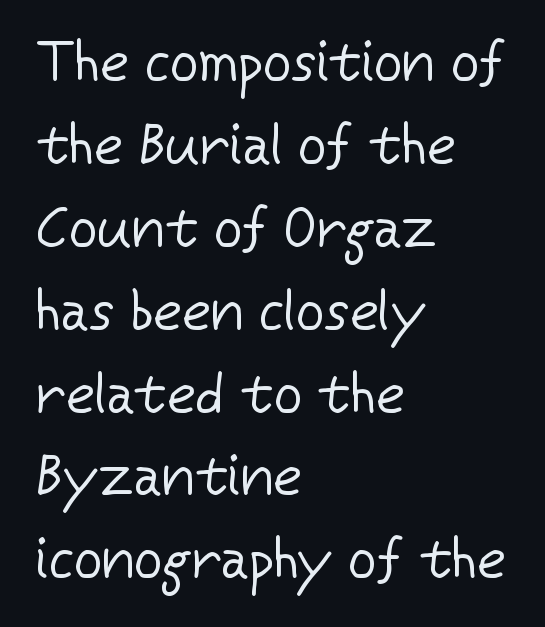
Q: Is the text bold? A: No.
Q: Is the text italic (slanted)? A: No, it is upright.
Q: Is the typeface a serif or a sans-serif typeface? A: Sans-serif.
Q: Is the text underlined? A: No.
Q: How is the paragraph aligned? A: Left-aligned.
Q: Is the spacing between letters normal or unusually wide? A: Normal.
Q: Is the spacing between lines tight, normal or loose? A: Normal.
Q: Width (condensed, normal, or wide)? A: Normal.
Q: Stroke contrast? A: Low.
Q: x-height? A: Medium.
Q: Monospaced? A: No.
